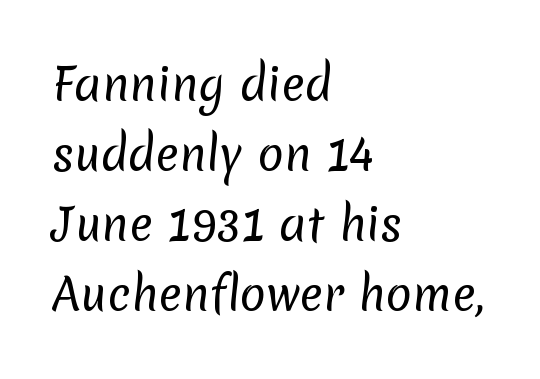
The image shows 44 px regular-weight sans-serif type; set left-aligned, normal line spacing (1.59x), normal letter spacing, not underlined; low stroke contrast and a medium x-height.
